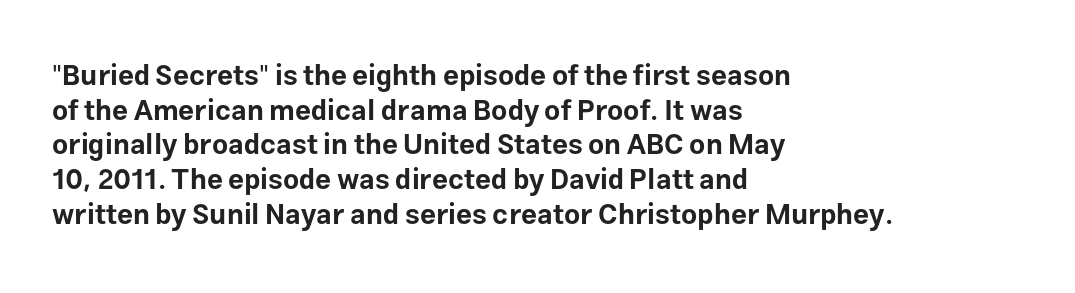
Q: Is the text bold? A: Yes.
Q: Is the text italic (slanted)? A: No, it is upright.
Q: Is the typeface a serif or a sans-serif typeface? A: Sans-serif.
Q: Is the text underlined? A: No.
Q: How is the paragraph aligned? A: Left-aligned.
Q: Is the spacing between letters normal or unusually wide? A: Normal.
Q: Width (condensed, normal, or wide)? A: Normal.
Q: Stroke contrast? A: Low.
Q: x-height? A: Medium.
Q: Monospaced? A: No.
